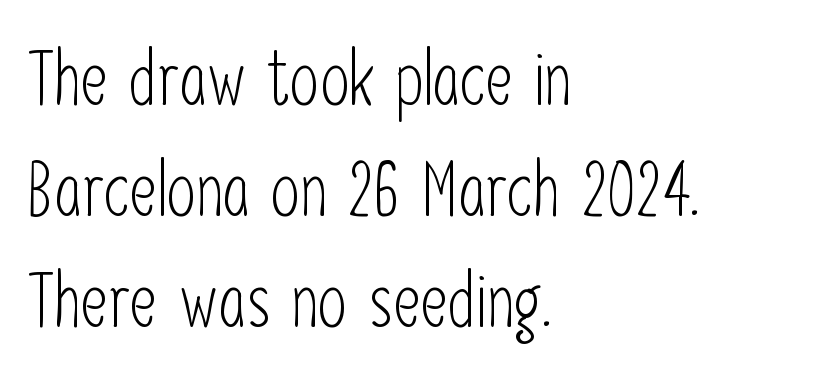
Q: Is the text bold? A: No.
Q: Is the text italic (slanted)? A: No, it is upright.
Q: Is the typeface a serif or a sans-serif typeface? A: Sans-serif.
Q: Is the text underlined? A: No.
Q: How is the paragraph aligned? A: Left-aligned.
Q: Is the spacing between letters normal or unusually wide? A: Normal.
Q: Is the spacing between lines tight, normal or loose? A: Normal.
Q: Width (condensed, normal, or wide)? A: Condensed.
Q: Stroke contrast? A: Low.
Q: x-height? A: Medium.
Q: Monospaced? A: No.
